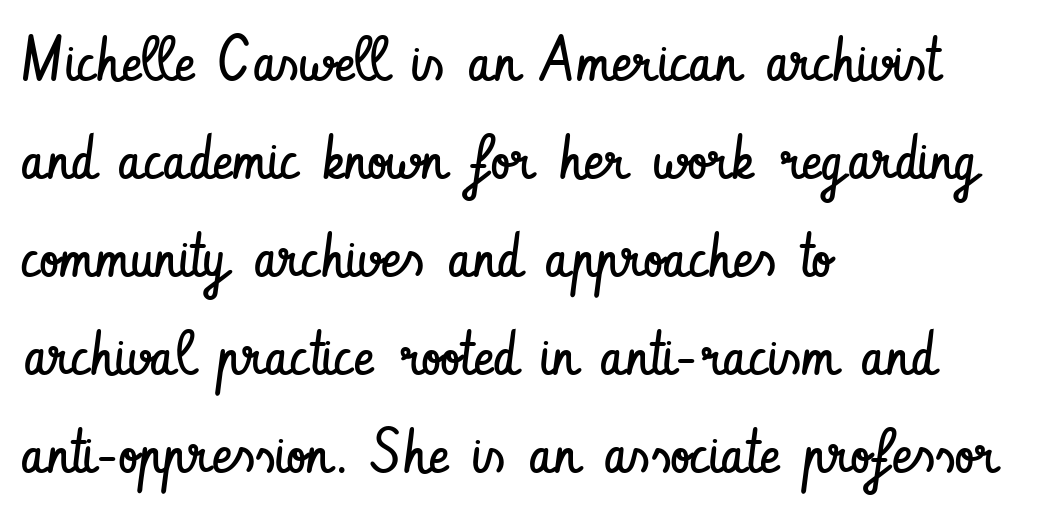
Q: Is the text bold? A: No.
Q: Is the text italic (slanted)? A: No, it is upright.
Q: Is the typeface a serif or a sans-serif typeface? A: Sans-serif.
Q: Is the text underlined? A: No.
Q: How is the paragraph aligned? A: Left-aligned.
Q: Is the spacing between letters normal or unusually wide? A: Normal.
Q: Is the spacing between lines tight, normal or loose? A: Normal.
Q: Width (condensed, normal, or wide)? A: Condensed.
Q: Stroke contrast? A: Low.
Q: x-height? A: Small.
Q: Monospaced? A: No.
